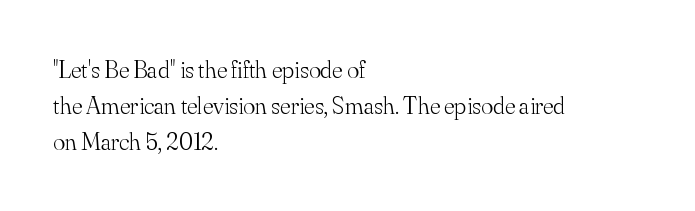
Q: Is the text bold? A: No.
Q: Is the text italic (slanted)? A: No, it is upright.
Q: Is the text underlined? A: No.
Q: How is the paragraph aligned? A: Left-aligned.
Q: Is the spacing between letters normal or unusually wide? A: Normal.
Q: Is the spacing between lines tight, normal or loose? A: Normal.
